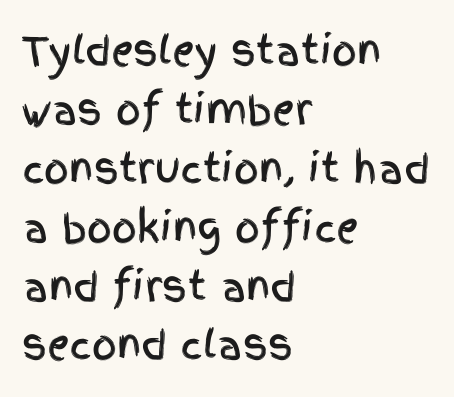
The image shows 39 px condensed sans-serif type, upright; set left-aligned, normal line spacing (1.51x), normal letter spacing, not underlined; a large x-height.
